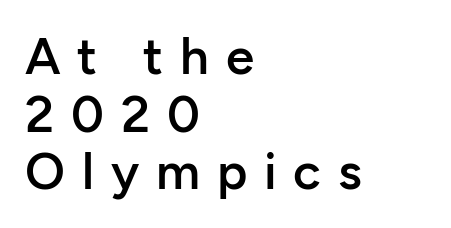
The lettering holds an erect, upright posture throughout. One-word summary of the alignment: left. Is this a sans? Yes — the strokes have no serifs. Observe the wide spacing: letters keep a clear distance from each other.
